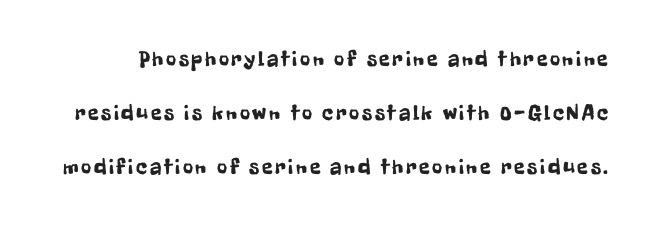
The image shows 22 px text type, upright; set loose line spacing (2.45x), not underlined.
